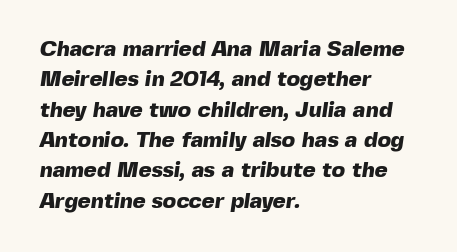
{"bold": "yes", "underline": "no", "align": "left", "line_spacing": "normal", "line_spacing_ratio": 1.38, "letter_spacing": "normal", "letter_spacing_em": 0.0, "glyph_px": 22}
